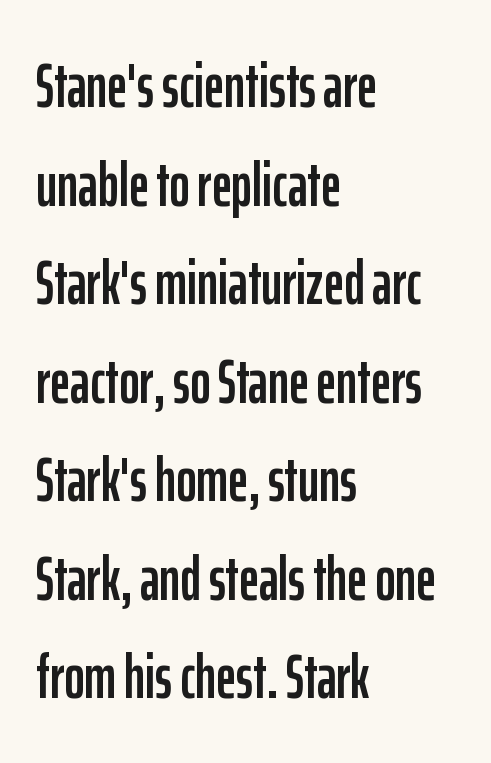
This sample uses a sans-serif face. The lettering stays uniformly vertical, giving the passage a roman look. The paragraph has a hard left edge and a soft right edge. These lines are rendered in a variable-pitch font.
